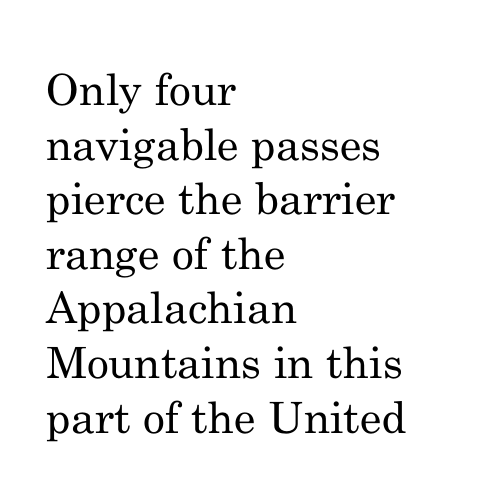
Line starts are locked; line ends wander. If you measured baseline to baseline, you'd find a middling distance. Each word holds together tightly as a unit, with standard inter-letter gaps. Is the type heavy? It reads as light-to-regular instead. This sample uses an upright cut, with every glyph sitting square on the baseline. Each letter keeps its own natural width here, so spacing adapts to shape.
